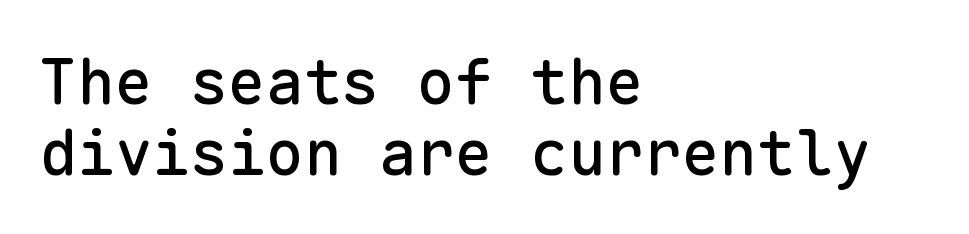
{"serif": "no", "italic": "no", "width": "normal", "stroke_contrast": "low", "x_height": "medium", "monospaced": "yes", "underline": "no", "align": "left", "line_spacing": "tight", "line_spacing_ratio": 1.13, "letter_spacing": "normal", "letter_spacing_em": 0.0, "glyph_px": 63}
